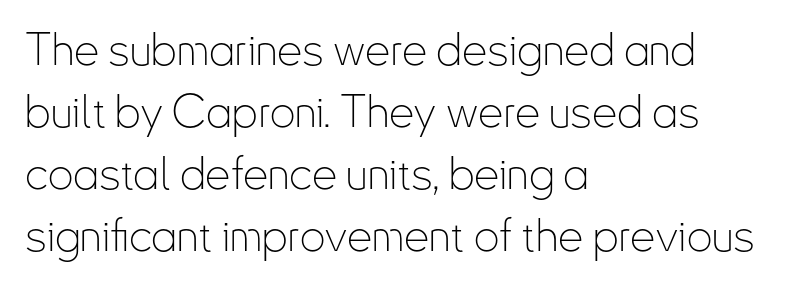
Lines of text with bare space underneath. Glyph-to-glyph distance matches everyday printed text. A normal amount of white space separates one row of letters from the next. Spacing verdict: proportional, widths tailored to each character. Caption: multi-line text, flush left, ragged right.
